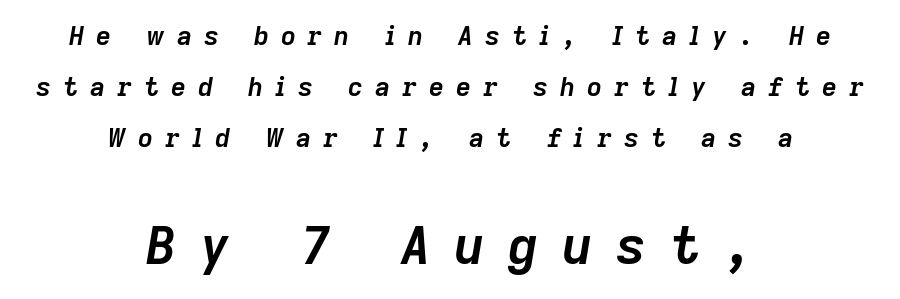
Q: Is the text bold? A: Yes.
Q: Is the text italic (slanted)? A: Yes, it leans right by about 9 degrees.
Q: Is the text underlined? A: No.
Q: How is the paragraph aligned? A: Centered.
Q: Is the spacing between letters normal or unusually wide? A: Unusually wide.
Q: Is the spacing between lines tight, normal or loose? A: Loose.
Q: Which block of text is set in a larger size, the first (top) or the second (bottom)? A: The second (bottom) one.
Q: Width (condensed, normal, or wide)? A: Normal.
Q: Stroke contrast? A: Low.
Q: x-height? A: Medium.
Q: Monospaced? A: No.
